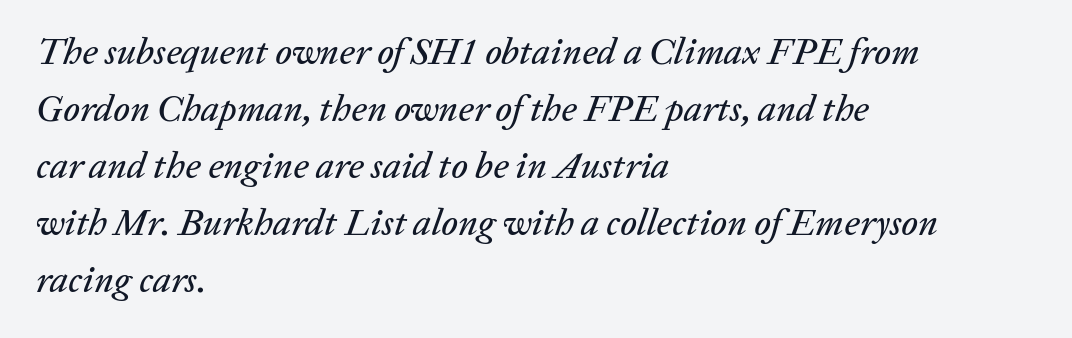
Q: Is the text italic (slanted)? A: Yes, it leans right by about 20 degrees.
Q: Is the text underlined? A: No.
Q: How is the paragraph aligned? A: Left-aligned.
Q: Is the spacing between letters normal or unusually wide? A: Normal.
Q: Is the spacing between lines tight, normal or loose? A: Normal.
Q: Width (condensed, normal, or wide)? A: Normal.
Q: Stroke contrast? A: Low.
Q: x-height? A: Medium.
Q: Monospaced? A: No.
